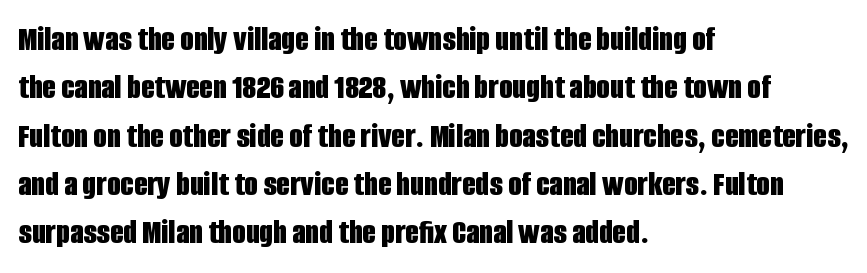
The image shows 35 px bold, condensed sans-serif type, upright; set left-aligned, normal line spacing (1.38x), normal letter spacing, not underlined; low stroke contrast and a large x-height.
